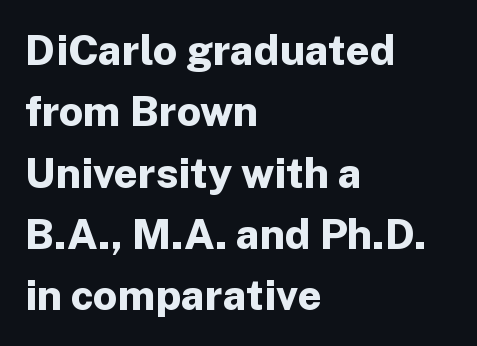
Q: Is the text bold? A: Yes.
Q: Is the text italic (slanted)? A: No, it is upright.
Q: Is the typeface a serif or a sans-serif typeface? A: Sans-serif.
Q: Is the text underlined? A: No.
Q: How is the paragraph aligned? A: Left-aligned.
Q: Is the spacing between letters normal or unusually wide? A: Normal.
Q: Is the spacing between lines tight, normal or loose? A: Normal.
Q: Width (condensed, normal, or wide)? A: Normal.
Q: Stroke contrast? A: Low.
Q: x-height? A: Medium.
Q: Monospaced? A: No.
